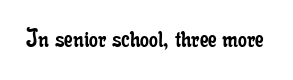
{"serif": "yes", "italic": "no", "bold": "no", "weight": "regular", "width": "condensed", "stroke_contrast": "low", "x_height": "small", "monospaced": "no", "underline": "no", "letter_spacing": "normal", "letter_spacing_em": 0.0, "glyph_px": 28}
